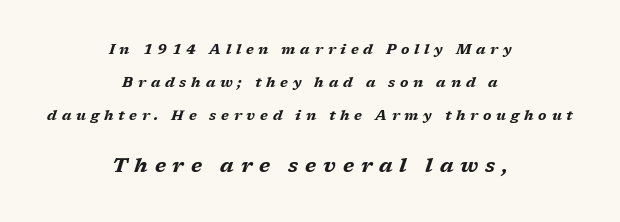
Q: Is the text bold? A: Yes.
Q: Is the text italic (slanted)? A: Yes, it leans right by about 17 degrees.
Q: Is the text underlined? A: No.
Q: How is the paragraph aligned? A: Centered.
Q: Is the spacing between letters normal or unusually wide? A: Unusually wide.
Q: Is the spacing between lines tight, normal or loose? A: Loose.
Q: Which block of text is set in a larger size, the first (top) or the second (bottom)? A: The second (bottom) one.
